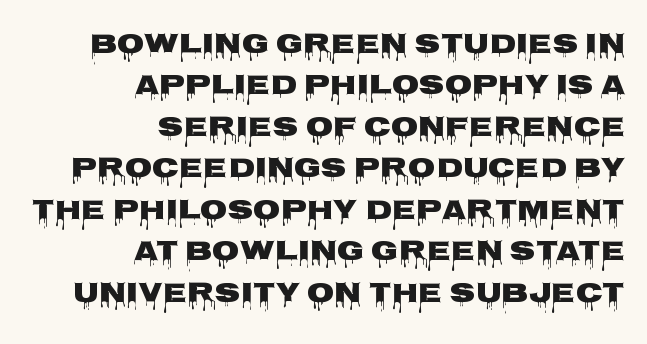
{"serif": "no", "italic": "no", "bold": "yes", "weight": "heavy", "width": "wide", "stroke_contrast": "low", "x_height": "large", "monospaced": "no", "underline": "no", "align": "right", "line_spacing": "normal", "line_spacing_ratio": 1.48, "letter_spacing": "normal", "letter_spacing_em": 0.0, "glyph_px": 28}
